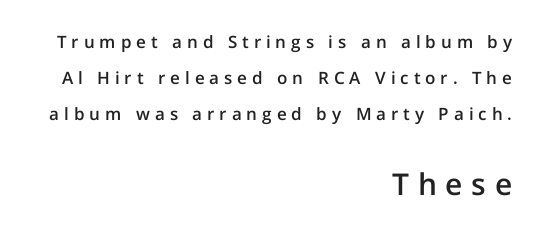
The image shows 30 px semibold sans-serif type, upright; set right-aligned, loose line spacing (2.13x), unusually wide letter spacing (+0.29 em), not underlined; the second (bottom) block is 1.76x larger; low stroke contrast and a medium x-height.
